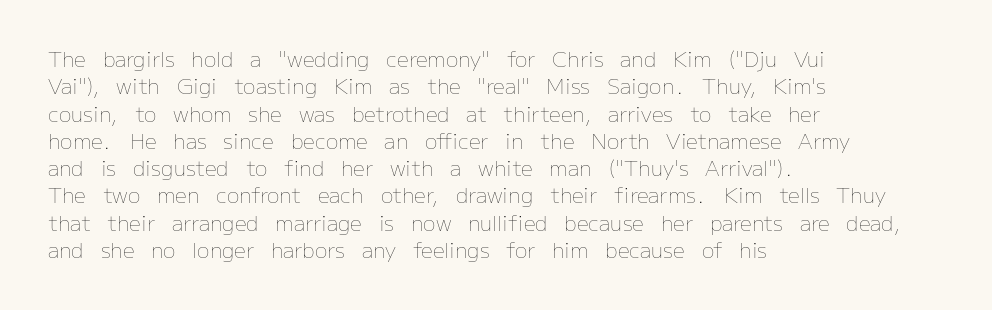
Q: Is the text bold? A: No.
Q: Is the text italic (slanted)? A: No, it is upright.
Q: Is the text underlined? A: No.
Q: How is the paragraph aligned? A: Left-aligned.
Q: Is the spacing between letters normal or unusually wide? A: Normal.
Q: Is the spacing between lines tight, normal or loose? A: Normal.
